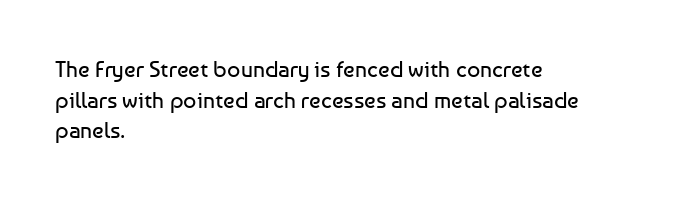
The image shows 23 px text type, upright; set left-aligned, normal line spacing (1.33x), normal letter spacing, not underlined.
